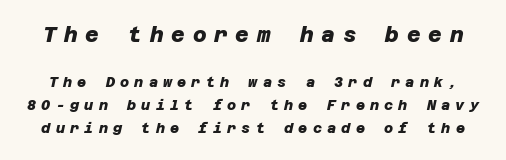
The image shows 21 px bold type; set normal line spacing (1.64x), unusually wide letter spacing (+0.37 em), not underlined; the first (top) block is 1.5x larger.
